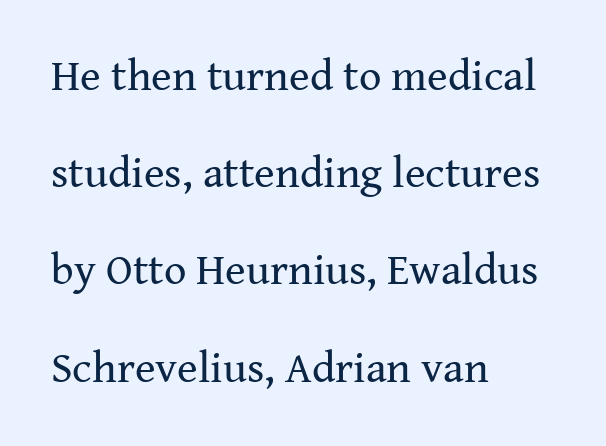
{"serif": "yes", "italic": "no", "bold": "no", "weight": "regular", "width": "normal", "stroke_contrast": "medium", "x_height": "medium", "monospaced": "no", "underline": "no", "align": "left", "line_spacing": "loose", "line_spacing_ratio": 2.21, "letter_spacing": "normal", "letter_spacing_em": 0.0, "glyph_px": 44}
